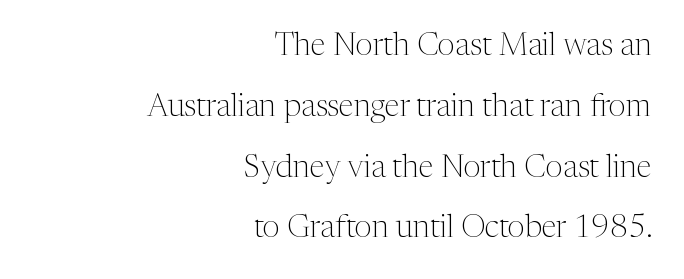
Vertically, the passage feels expansive, rows floating well apart. Underlining? Definitely not there. The letterforms sit at book weight or below. Observe the ordinary spacing: letters are neighbours, not strangers. Nope, not italic — everything's standing straight. Do the characters align in a grid? No, the font is proportional.
